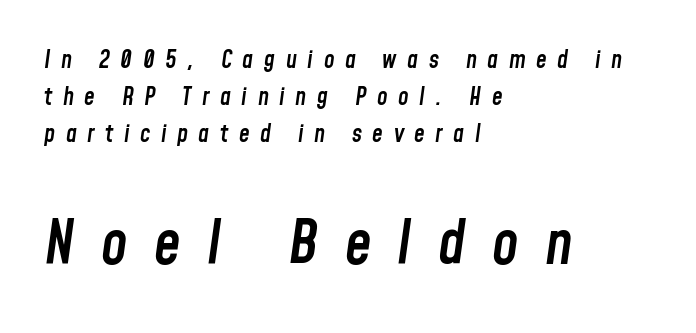
Q: Is the text bold? A: Semi-bold.
Q: Is the text italic (slanted)? A: Yes, it leans right by about 8 degrees.
Q: Is the text underlined? A: No.
Q: How is the paragraph aligned? A: Left-aligned.
Q: Is the spacing between letters normal or unusually wide? A: Unusually wide.
Q: Is the spacing between lines tight, normal or loose? A: Normal.
Q: Which block of text is set in a larger size, the first (top) or the second (bottom)? A: The second (bottom) one.
Q: Width (condensed, normal, or wide)? A: Condensed.
Q: Stroke contrast? A: Low.
Q: x-height? A: Medium.
Q: Monospaced? A: No.
